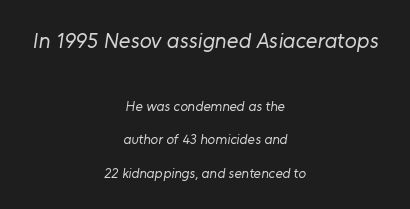
The image shows 22 px text type; set centered, loose line spacing (2.38x), normal letter spacing, not underlined; the first (top) block is 1.57x larger.
